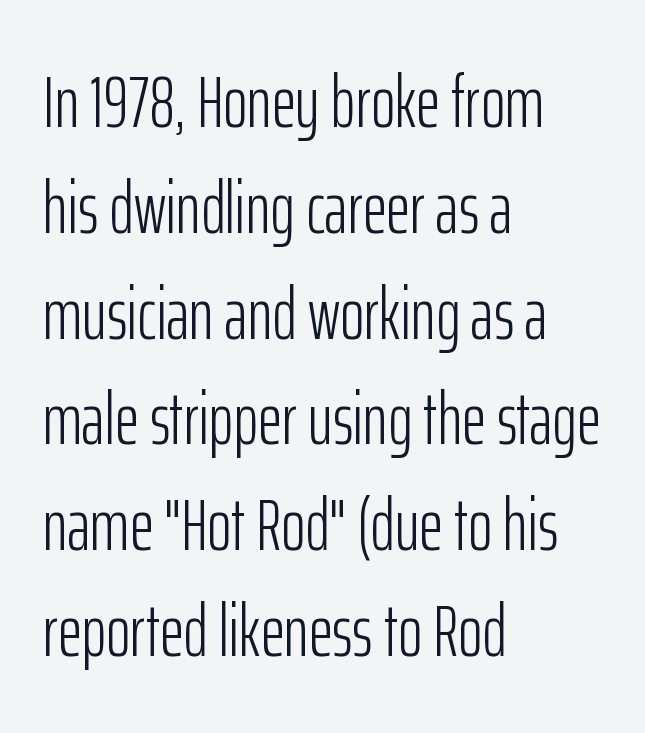
{"serif": "no", "italic": "no", "bold": "no", "weight": "light", "width": "condensed", "stroke_contrast": "low", "x_height": "medium", "monospaced": "no", "underline": "no", "align": "left", "line_spacing": "normal", "line_spacing_ratio": 1.43, "letter_spacing": "normal", "letter_spacing_em": 0.0, "glyph_px": 74}
